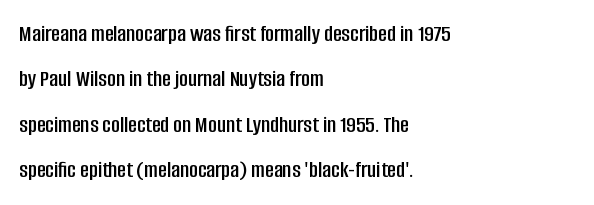
{"italic": "no", "underline": "no", "align": "left", "line_spacing_ratio": 1.89, "letter_spacing": "normal", "letter_spacing_em": 0.0, "glyph_px": 24}
